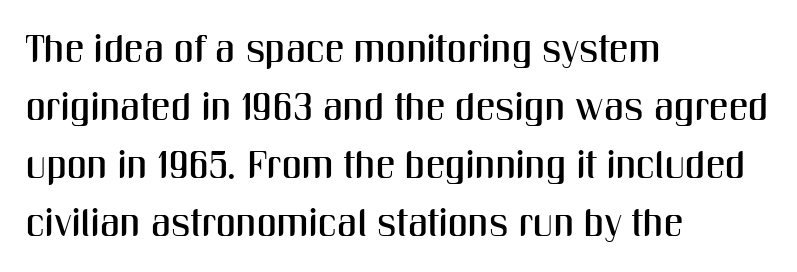
The image shows 39 px condensed sans-serif type, upright; set left-aligned, normal line spacing (1.49x), normal letter spacing, not underlined; medium stroke contrast and a medium x-height.
